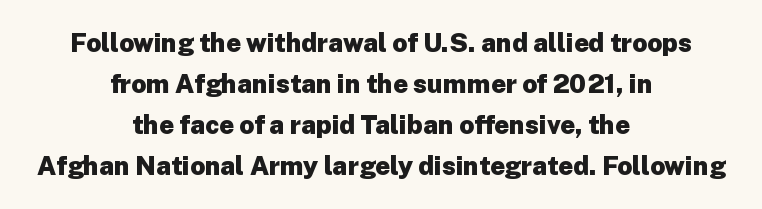
The image shows 26 px bold type, upright; set centered, normal line spacing (1.58x), normal letter spacing, not underlined.
